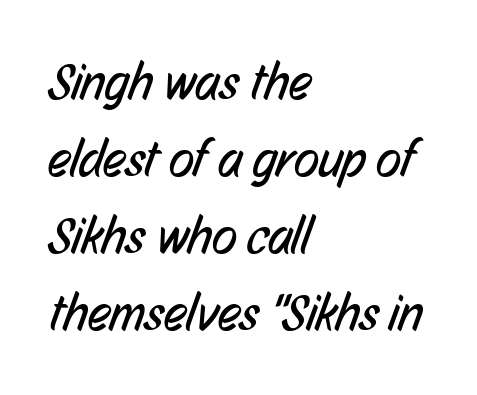
Vertical spacing — default. The passage shown has conventional tracking throughout. One-word summary of the alignment: left. Each letter keeps its own natural width here, so spacing adapts to shape. No feet cap the strokes, marking this as sans-serif type. The area under the type is left untouched.
